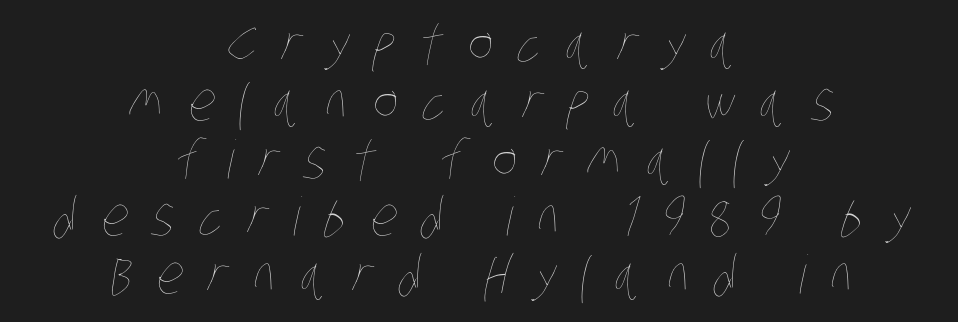
Q: Is the text bold? A: No.
Q: Is the text underlined? A: No.
Q: How is the paragraph aligned? A: Centered.
Q: Is the spacing between letters normal or unusually wide? A: Unusually wide.
Q: Is the spacing between lines tight, normal or loose? A: Tight.
Q: Width (condensed, normal, or wide)? A: Condensed.
Q: Stroke contrast? A: Low.
Q: x-height? A: Large.
Q: Monospaced? A: No.
